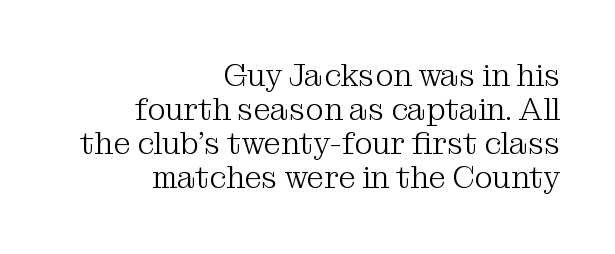
{"serif": "yes", "italic": "no", "bold": "no", "weight": "light", "width": "normal", "stroke_contrast": "medium", "x_height": "medium", "monospaced": "no", "underline": "no", "align": "right", "line_spacing": "tight", "line_spacing_ratio": 1.1, "letter_spacing": "normal", "letter_spacing_em": 0.0, "glyph_px": 31}
